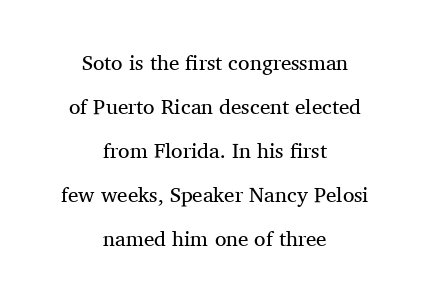
The image shows 21 px text type, upright; set centered, loose line spacing (2.1x), normal letter spacing, not underlined.
